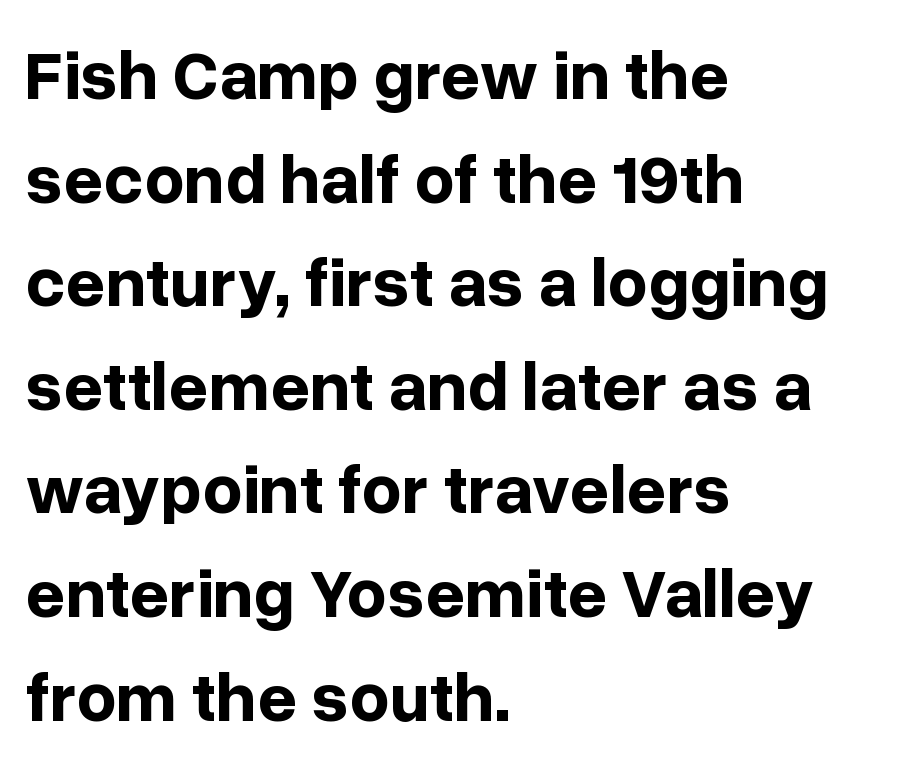
Q: Is the text bold? A: Yes.
Q: Is the text italic (slanted)? A: No, it is upright.
Q: Is the typeface a serif or a sans-serif typeface? A: Sans-serif.
Q: Is the text underlined? A: No.
Q: How is the paragraph aligned? A: Left-aligned.
Q: Is the spacing between letters normal or unusually wide? A: Normal.
Q: Is the spacing between lines tight, normal or loose? A: Normal.
Q: Width (condensed, normal, or wide)? A: Normal.
Q: Stroke contrast? A: Low.
Q: x-height? A: Medium.
Q: Monospaced? A: No.
